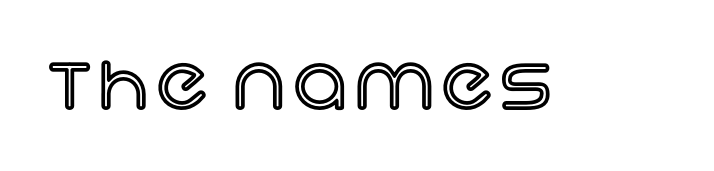
Is this a fixed-width face? No — the glyphs have proportional, varying widths. Has an underline been added? It has not. Nope, not italic — everything's standing straight.
